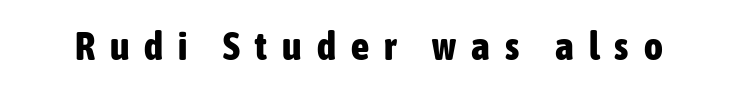
{"serif": "no", "italic": "no", "bold": "yes", "weight": "bold", "width": "condensed", "stroke_contrast": "low", "x_height": "medium", "monospaced": "no", "underline": "no", "letter_spacing": "wide", "letter_spacing_em": 0.38, "glyph_px": 40}
